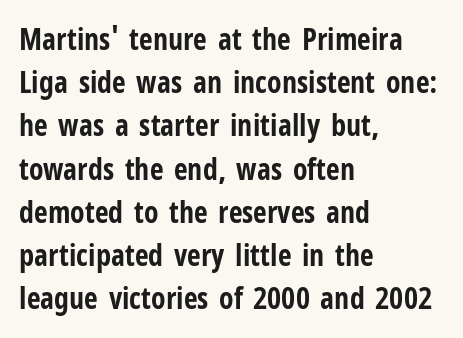
{"serif": "no", "italic": "no", "bold": "yes", "weight": "bold", "width": "condensed", "stroke_contrast": "low", "x_height": "medium", "monospaced": "no", "underline": "no", "align": "left", "line_spacing": "normal", "line_spacing_ratio": 1.44, "letter_spacing": "normal", "letter_spacing_em": 0.0, "glyph_px": 30}
